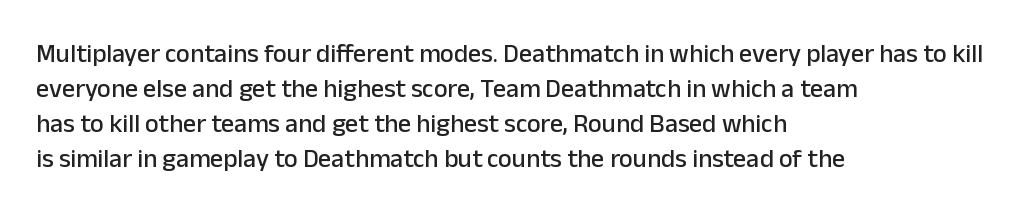
{"italic": "no", "underline": "no", "align": "left", "line_spacing": "normal", "line_spacing_ratio": 1.34, "letter_spacing": "normal", "letter_spacing_em": 0.0, "glyph_px": 26}
